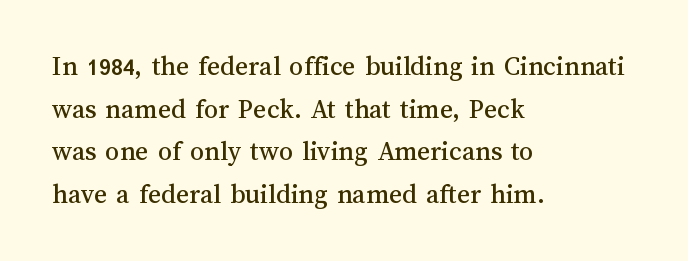
Q: Is the text italic (slanted)? A: No, it is upright.
Q: Is the text underlined? A: No.
Q: How is the paragraph aligned? A: Left-aligned.
Q: Is the spacing between letters normal or unusually wide? A: Normal.
Q: Is the spacing between lines tight, normal or loose? A: Normal.
Q: Width (condensed, normal, or wide)? A: Normal.
Q: Stroke contrast? A: Medium.
Q: x-height? A: Medium.
Q: Monospaced? A: No.
